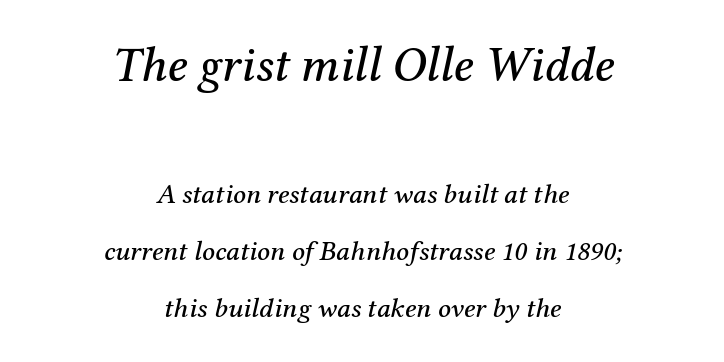
Q: Is the text italic (slanted)? A: Yes, it leans right by about 12 degrees.
Q: Is the typeface a serif or a sans-serif typeface? A: Serif.
Q: Is the text underlined? A: No.
Q: How is the paragraph aligned? A: Centered.
Q: Is the spacing between letters normal or unusually wide? A: Normal.
Q: Is the spacing between lines tight, normal or loose? A: Loose.
Q: Which block of text is set in a larger size, the first (top) or the second (bottom)? A: The first (top) one.
Q: Width (condensed, normal, or wide)? A: Normal.
Q: Stroke contrast? A: Medium.
Q: x-height? A: Medium.
Q: Monospaced? A: No.
